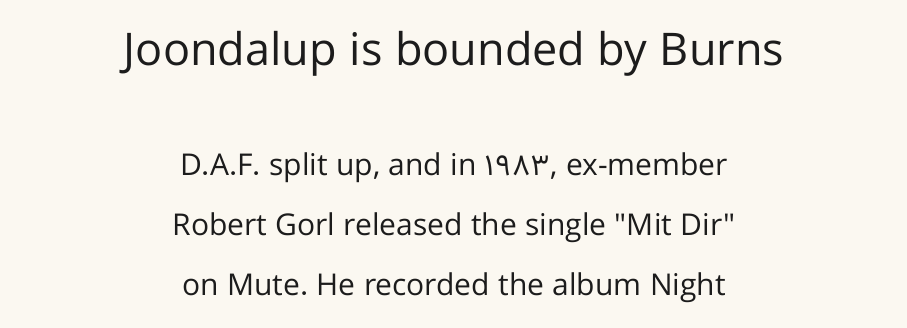
{"serif": "no", "italic": "no", "bold": "no", "weight": "regular", "width": "normal", "stroke_contrast": "low", "x_height": "medium", "monospaced": "no", "underline": "no", "align": "center", "line_spacing": "loose", "line_spacing_ratio": 2.0, "letter_spacing": "normal", "letter_spacing_em": 0.0, "larger_block": "first", "size_ratio": 1.5, "glyph_px": 45}
